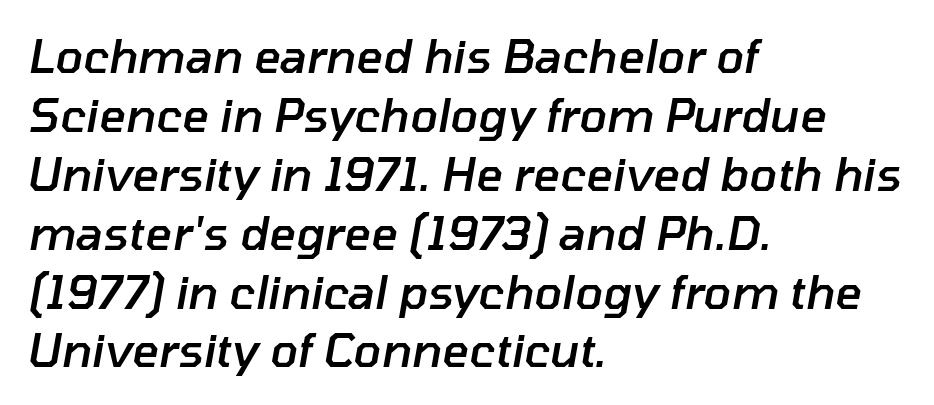
{"italic": "yes", "lean": "right", "slant_degrees": 10, "bold": "semi", "weight": "semibold", "width": "normal", "stroke_contrast": "low", "x_height": "medium", "monospaced": "no", "underline": "no", "align": "left", "line_spacing": "normal", "line_spacing_ratio": 1.28, "letter_spacing": "normal", "letter_spacing_em": 0.0, "glyph_px": 46}
